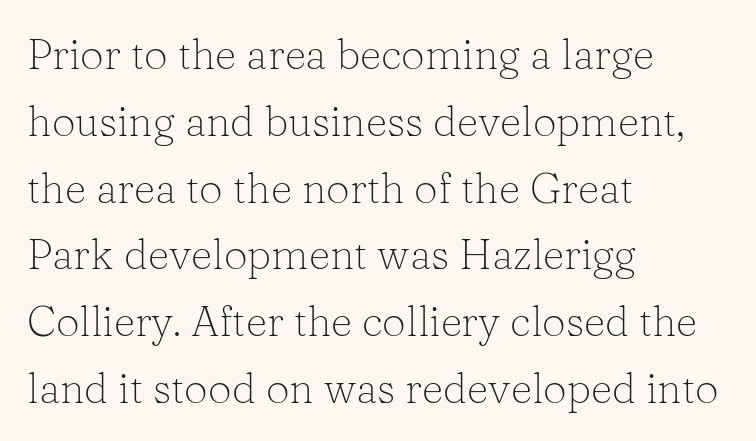
Q: Is the text bold? A: No.
Q: Is the text italic (slanted)? A: No, it is upright.
Q: Is the typeface a serif or a sans-serif typeface? A: Serif.
Q: Is the text underlined? A: No.
Q: How is the paragraph aligned? A: Left-aligned.
Q: Is the spacing between letters normal or unusually wide? A: Normal.
Q: Is the spacing between lines tight, normal or loose? A: Normal.
Q: Width (condensed, normal, or wide)? A: Normal.
Q: Stroke contrast? A: Low.
Q: x-height? A: Medium.
Q: Monospaced? A: No.
